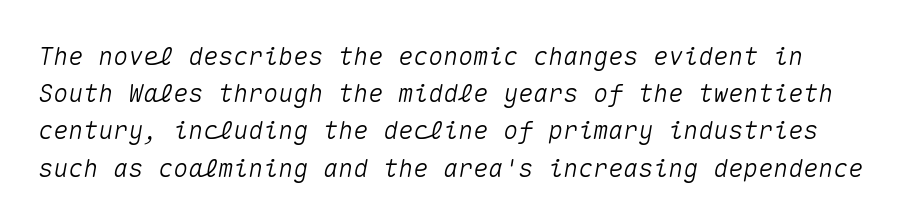
Q: Is the text italic (slanted)? A: Yes, it leans right by about 10 degrees.
Q: Is the text underlined? A: No.
Q: Is the spacing between letters normal or unusually wide? A: Normal.
Q: Is the spacing between lines tight, normal or loose? A: Normal.
